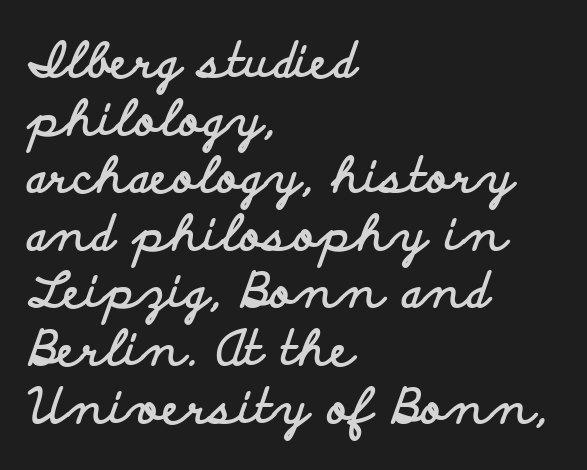
The image shows 48 px bold, wide sans-serif type; set left-aligned, line spacing 1.2x, normal letter spacing, not underlined; low stroke contrast and a small x-height.
